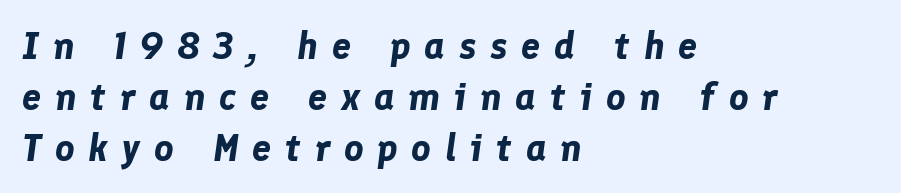
Bold? Absolutely — the strokes are thick and heavy. Students, observe: this is what conventionally led text looks like. The words here are not underlined. The horizontal fit of the characters is loose and conspicuously gappy.
